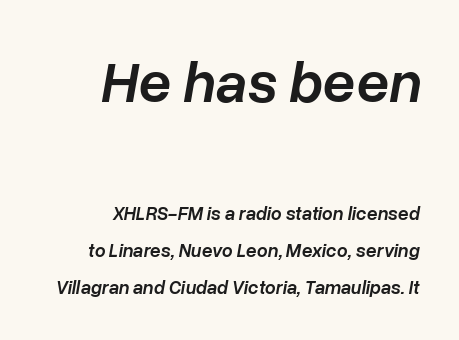
Q: Is the text bold? A: Semi-bold.
Q: Is the text italic (slanted)? A: Yes, it leans right by about 10 degrees.
Q: Is the text underlined? A: No.
Q: How is the paragraph aligned? A: Right-aligned.
Q: Is the spacing between letters normal or unusually wide? A: Normal.
Q: Is the spacing between lines tight, normal or loose? A: Loose.
Q: Which block of text is set in a larger size, the first (top) or the second (bottom)? A: The first (top) one.
Q: Width (condensed, normal, or wide)? A: Normal.
Q: Stroke contrast? A: Low.
Q: x-height? A: Medium.
Q: Monospaced? A: No.
